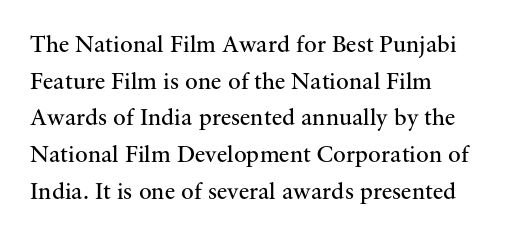
Q: Is the text bold? A: No.
Q: Is the text italic (slanted)? A: No, it is upright.
Q: Is the text underlined? A: No.
Q: How is the paragraph aligned? A: Left-aligned.
Q: Is the spacing between letters normal or unusually wide? A: Normal.
Q: Is the spacing between lines tight, normal or loose? A: Normal.
